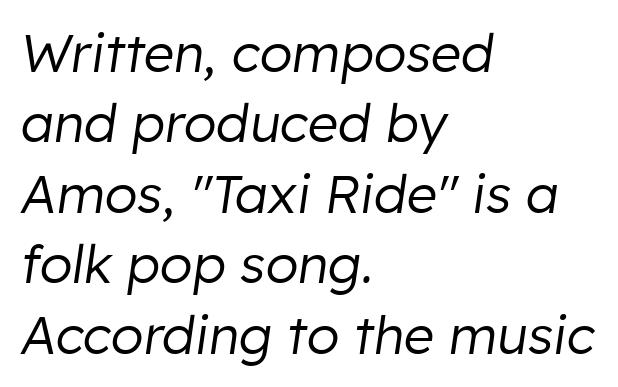
Q: Is the text bold? A: No.
Q: Is the text italic (slanted)? A: Yes, it leans right by about 8 degrees.
Q: Is the text underlined? A: No.
Q: How is the paragraph aligned? A: Left-aligned.
Q: Is the spacing between letters normal or unusually wide? A: Normal.
Q: Is the spacing between lines tight, normal or loose? A: Normal.
Q: Width (condensed, normal, or wide)? A: Normal.
Q: Stroke contrast? A: Low.
Q: x-height? A: Medium.
Q: Monospaced? A: No.
